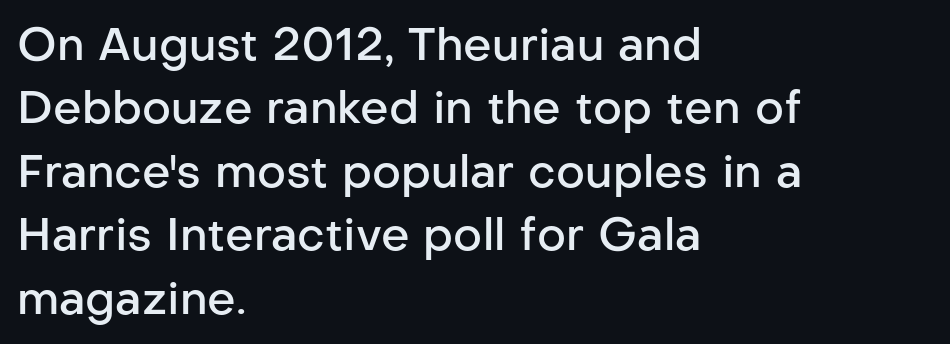
The image shows 45 px semibold sans-serif type, upright; set left-aligned, normal line spacing (1.41x), normal letter spacing, not underlined; low stroke contrast and a medium x-height.
